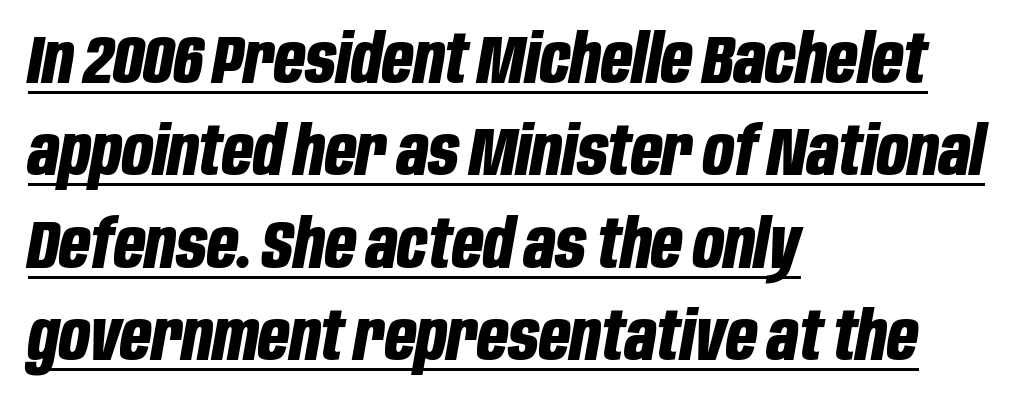
The image shows 68 px bold, condensed type, italic (leaning right); set left-aligned, normal line spacing (1.36x), normal letter spacing, underlined; low stroke contrast and a large x-height.
